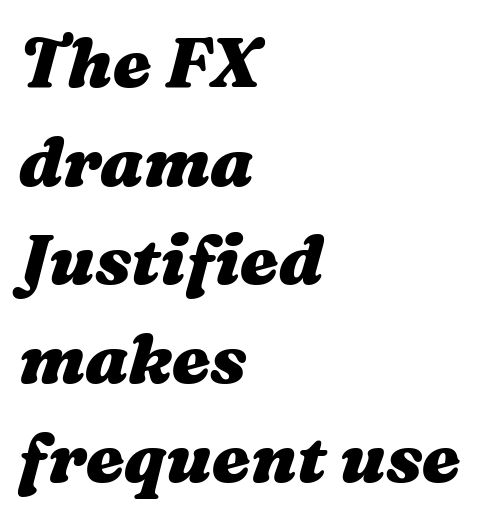
Clear beneath every line of the passage. Evenly set lines give the paragraph a standard silhouette. Do the characters align in a grid? No, the font is proportional. The face used here is rendered with its standard letterfit.
